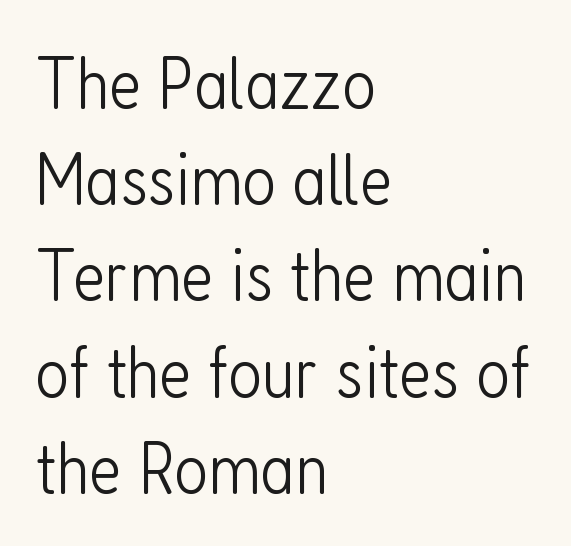
The image shows 74 px light, condensed sans-serif type, upright; set left-aligned, normal line spacing (1.3x), normal letter spacing, not underlined; low stroke contrast and a medium x-height.
